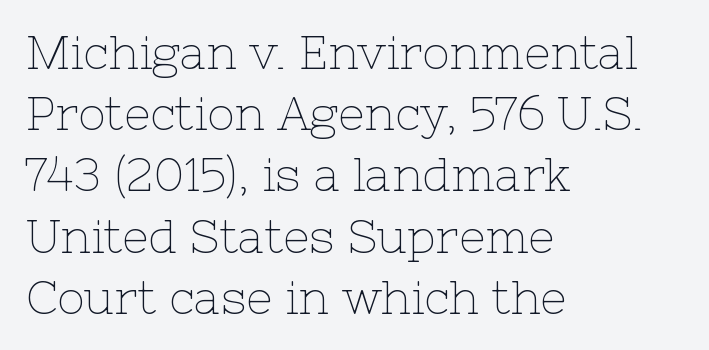
Q: Is the text bold? A: No.
Q: Is the text italic (slanted)? A: No, it is upright.
Q: Is the typeface a serif or a sans-serif typeface? A: Serif.
Q: Is the text underlined? A: No.
Q: How is the paragraph aligned? A: Left-aligned.
Q: Is the spacing between letters normal or unusually wide? A: Normal.
Q: Is the spacing between lines tight, normal or loose? A: Normal.
Q: Width (condensed, normal, or wide)? A: Normal.
Q: Stroke contrast? A: Low.
Q: x-height? A: Medium.
Q: Monospaced? A: No.
